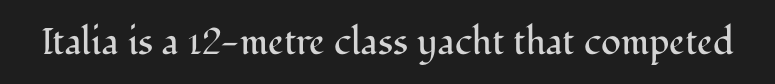
{"serif": "yes", "italic": "no", "bold": "no", "weight": "regular", "width": "normal", "stroke_contrast": "medium", "x_height": "medium", "monospaced": "no", "underline": "no", "letter_spacing": "normal", "letter_spacing_em": 0.0, "glyph_px": 37}
